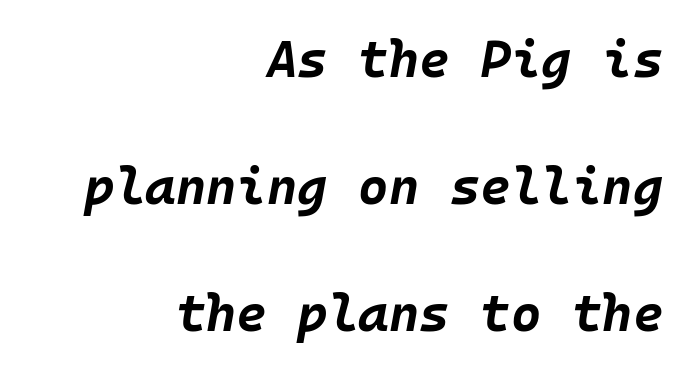
Q: Is the text bold? A: Yes.
Q: Is the text italic (slanted)? A: Yes, it leans right by about 10 degrees.
Q: Is the text underlined? A: No.
Q: How is the paragraph aligned? A: Right-aligned.
Q: Is the spacing between letters normal or unusually wide? A: Normal.
Q: Is the spacing between lines tight, normal or loose? A: Loose.
Q: Width (condensed, normal, or wide)? A: Normal.
Q: Stroke contrast? A: Low.
Q: x-height? A: Large.
